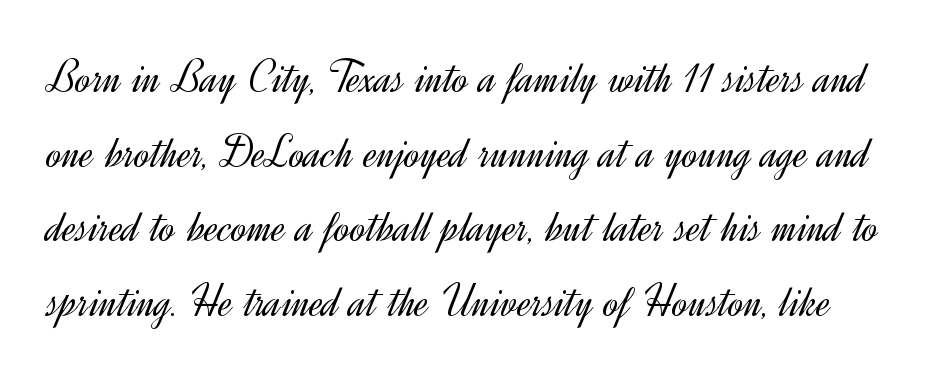
{"serif": "no", "bold": "no", "weight": "light", "width": "normal", "x_height": "small", "monospaced": "no", "underline": "no", "line_spacing": "normal", "line_spacing_ratio": 1.59, "letter_spacing": "normal", "letter_spacing_em": 0.0, "glyph_px": 47}
